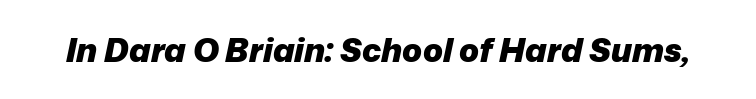
The image shows 33 px heavy type, italic (leaning right); set normal letter spacing, not underlined; low stroke contrast and a medium x-height.
